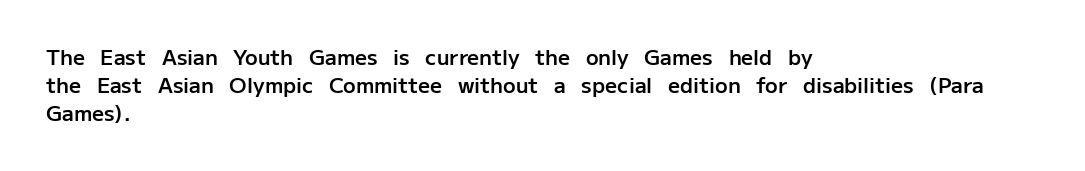
The axis of the letterforms is exactly vertical. The block of text has a typical density, with ordinary space between rows. Plain, unruled lines of type. Slightly chunky letters — semibold, I'd say, not full bold. Left-aligned paragraph, ragged on the right.
